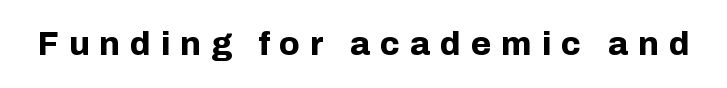
{"serif": "no", "italic": "no", "bold": "yes", "weight": "bold", "width": "normal", "stroke_contrast": "low", "x_height": "medium", "monospaced": "no", "underline": "no", "letter_spacing": "wide", "letter_spacing_em": 0.3, "glyph_px": 33}
